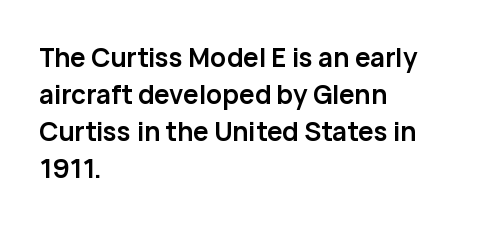
These words are printed bold, with thick strokes throughout. Between one letter and the next there's only the usual sliver of space. The letters stand straight up with perfectly vertical stems. The rendering anchors every line to the left-hand side. The leading is moderate, giving the passage an even texture.
